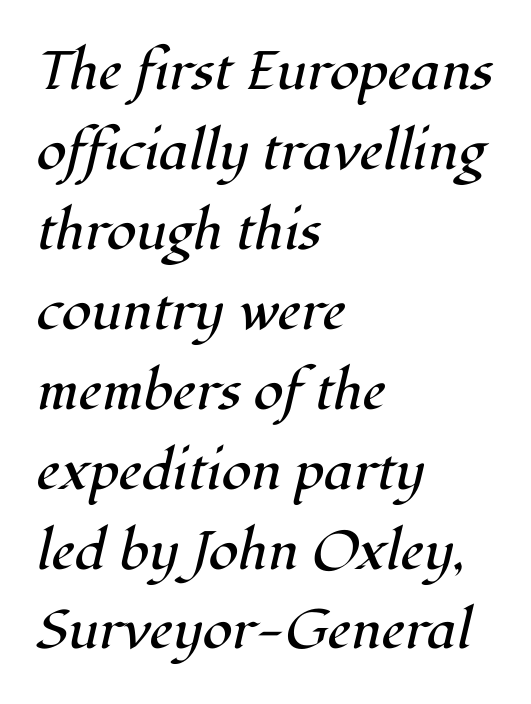
No letter is thick-stroked: the sample isn't bold. What stands out about the letter spacing? Nothing — it is the standard amount. An italicized treatment has been applied to the whole sample. The characters display serif detailing at their extremities.
